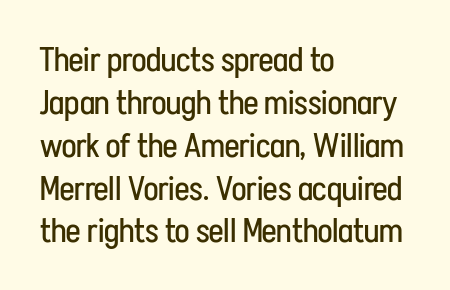
The image shows 34 px regular-weight, condensed sans-serif type, upright; set left-aligned, normal line spacing (1.26x), normal letter spacing, not underlined; low stroke contrast and a medium x-height.
